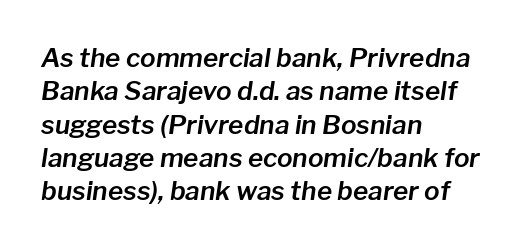
The image shows 26 px text type, italic (leaning right); set left-aligned, normal line spacing (1.28x), normal letter spacing, not underlined.
